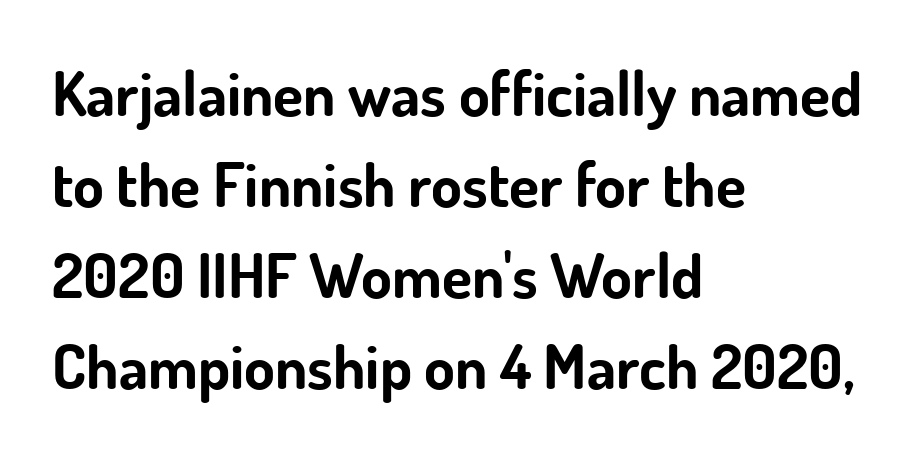
The image shows 62 px bold sans-serif type, upright; set left-aligned, normal line spacing (1.47x), normal letter spacing, not underlined; low stroke contrast and a small x-height.
